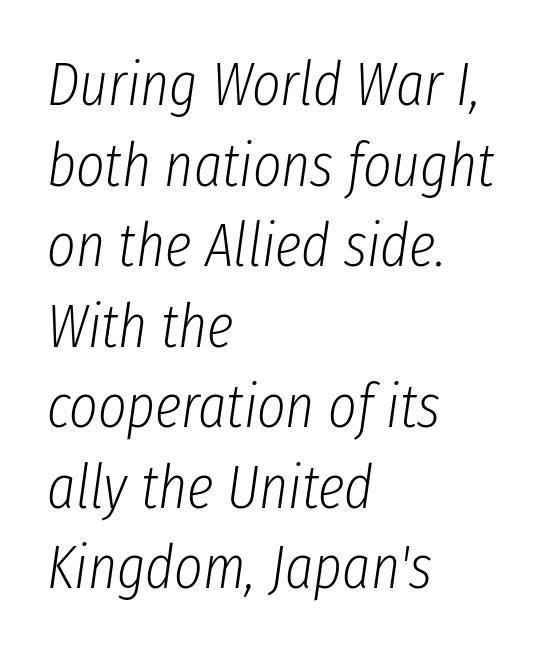
{"italic": "yes", "lean": "right", "slant_degrees": 8, "bold": "no", "weight": "light", "width": "condensed", "stroke_contrast": "low", "x_height": "medium", "monospaced": "no", "underline": "no", "align": "left", "line_spacing": "normal", "line_spacing_ratio": 1.32, "letter_spacing": "normal", "letter_spacing_em": 0.0, "glyph_px": 61}
